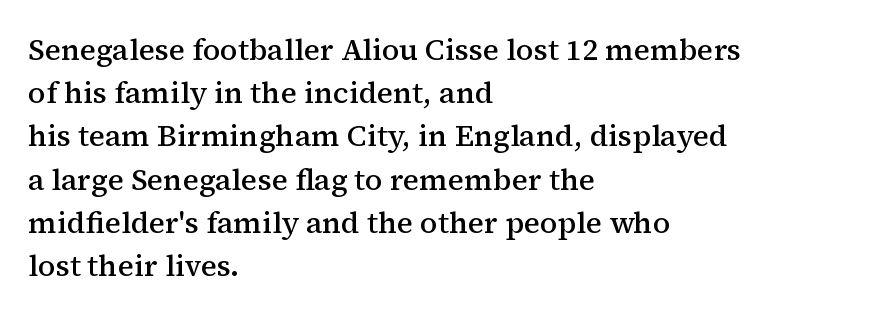
The typesetter chose a ragged-right arrangement here. Posture: straight, roman, zero tilt. Every letter is mildly thick-stroked: semibold rather than bold. Each word holds together tightly as a unit, with standard inter-letter gaps. Baseline-to-baseline distance is the conventional proportion of letter height.
